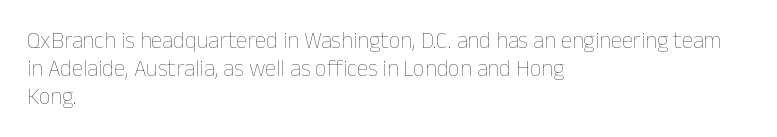
The image shows 23 px text type, upright; set left-aligned, line spacing 1.22x, normal letter spacing, not underlined.
